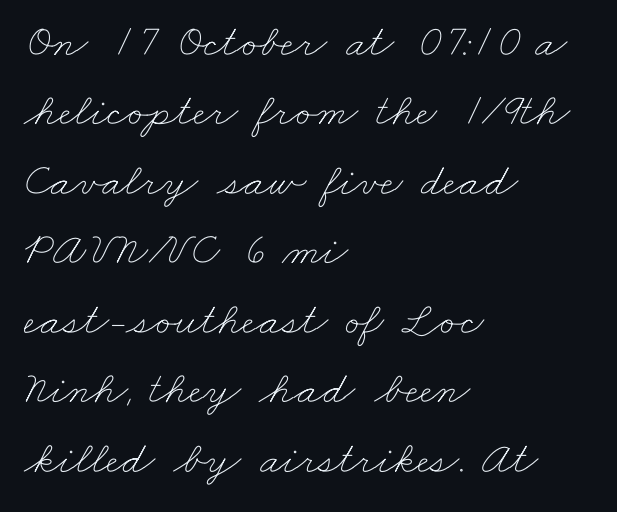
Q: Is the text bold? A: No.
Q: Is the text underlined? A: No.
Q: How is the paragraph aligned? A: Left-aligned.
Q: Is the spacing between letters normal or unusually wide? A: Normal.
Q: Is the spacing between lines tight, normal or loose? A: Normal.
Q: Width (condensed, normal, or wide)? A: Wide.
Q: Stroke contrast? A: Low.
Q: x-height? A: Small.
Q: Monospaced? A: No.
